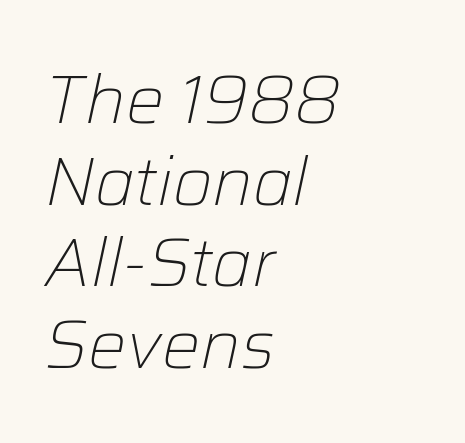
The image shows 68 px light type, italic (leaning right); set left-aligned, line spacing 1.2x, normal letter spacing, not underlined; low stroke contrast and a medium x-height.
